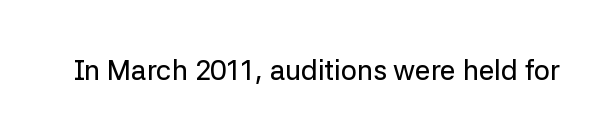
Q: Is the text italic (slanted)? A: No, it is upright.
Q: Is the typeface a serif or a sans-serif typeface? A: Sans-serif.
Q: Is the text underlined? A: No.
Q: Is the spacing between letters normal or unusually wide? A: Normal.
Q: Width (condensed, normal, or wide)? A: Normal.
Q: Stroke contrast? A: Low.
Q: x-height? A: Medium.
Q: Monospaced? A: No.
